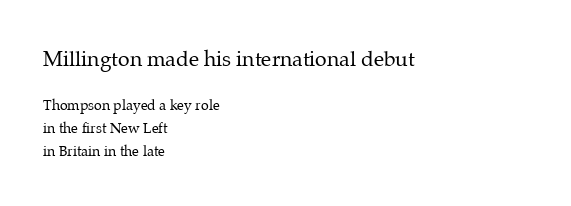
Q: Is the text bold? A: No.
Q: Is the text italic (slanted)? A: No, it is upright.
Q: Is the text underlined? A: No.
Q: How is the paragraph aligned? A: Left-aligned.
Q: Is the spacing between letters normal or unusually wide? A: Normal.
Q: Is the spacing between lines tight, normal or loose? A: Normal.
Q: Which block of text is set in a larger size, the first (top) or the second (bottom)? A: The first (top) one.
